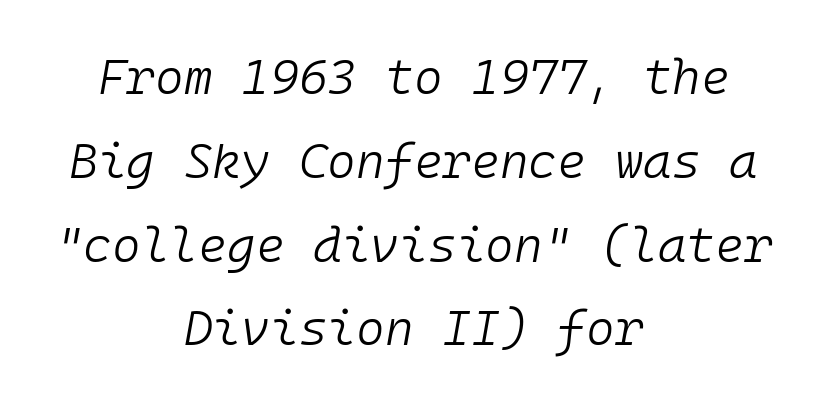
Q: Is the text bold? A: No.
Q: Is the text italic (slanted)? A: Yes, it leans right by about 10 degrees.
Q: Is the text underlined? A: No.
Q: How is the paragraph aligned? A: Centered.
Q: Is the spacing between letters normal or unusually wide? A: Normal.
Q: Width (condensed, normal, or wide)? A: Normal.
Q: Stroke contrast? A: Low.
Q: x-height? A: Medium.
Q: Monospaced? A: Yes.
